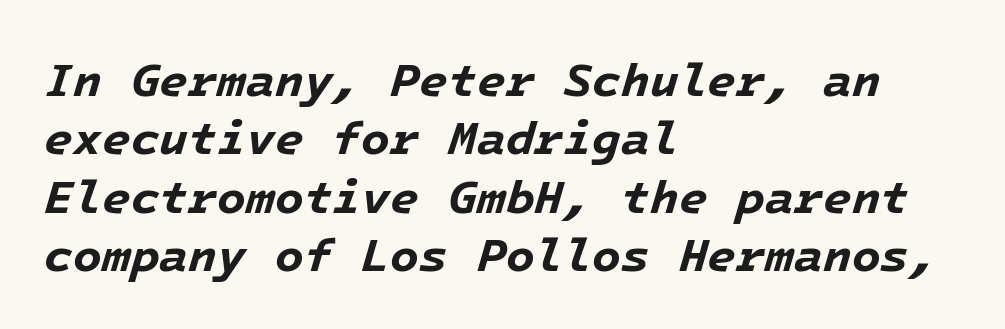
The image shows 47 px bold type, italic (leaning right); set left-aligned, line spacing 1.24x, normal letter spacing, not underlined; low stroke contrast and a medium x-height.
